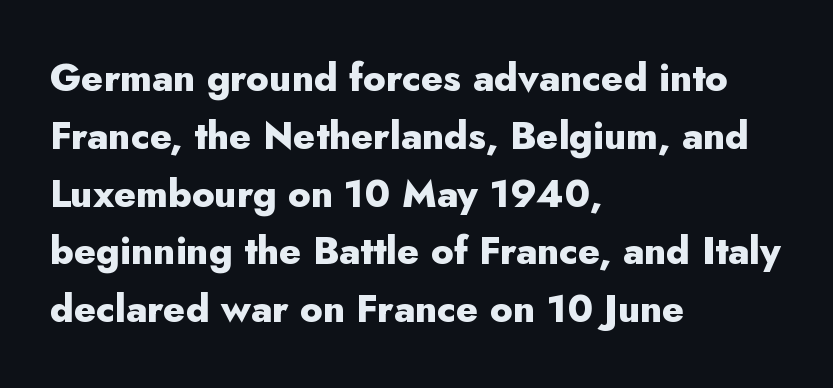
{"serif": "no", "italic": "no", "bold": "yes", "weight": "heavy", "width": "normal", "stroke_contrast": "low", "x_height": "small", "monospaced": "no", "underline": "no", "align": "left", "line_spacing": "normal", "line_spacing_ratio": 1.52, "letter_spacing": "normal", "letter_spacing_em": 0.0, "glyph_px": 38}
